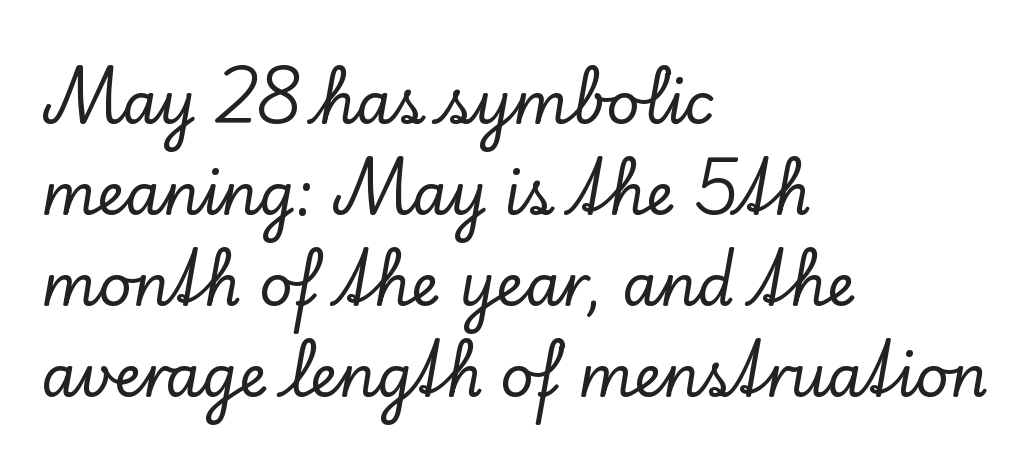
Q: Is the text italic (slanted)? A: Yes.
Q: Is the typeface a serif or a sans-serif typeface? A: Serif.
Q: Is the text underlined? A: No.
Q: How is the paragraph aligned? A: Left-aligned.
Q: Is the spacing between letters normal or unusually wide? A: Normal.
Q: Is the spacing between lines tight, normal or loose? A: Normal.
Q: Width (condensed, normal, or wide)? A: Normal.
Q: Stroke contrast? A: Low.
Q: x-height? A: Small.
Q: Monospaced? A: No.
